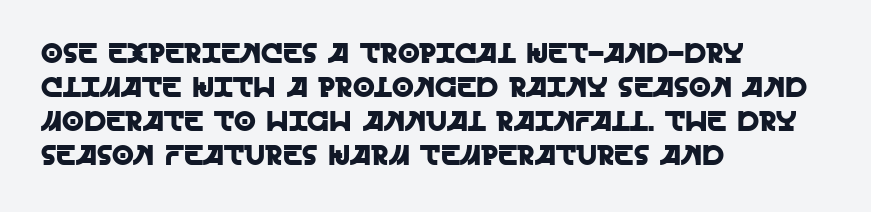
The image shows 28 px sans-serif type, upright; set left-aligned, line spacing 1.21x, normal letter spacing, not underlined; a large x-height.
